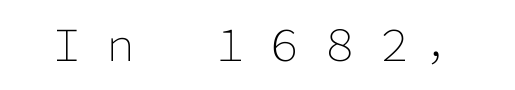
The image shows 43 px light sans-serif type, upright; set unusually wide letter spacing (+0.27 em), not underlined; low stroke contrast and a medium x-height.
